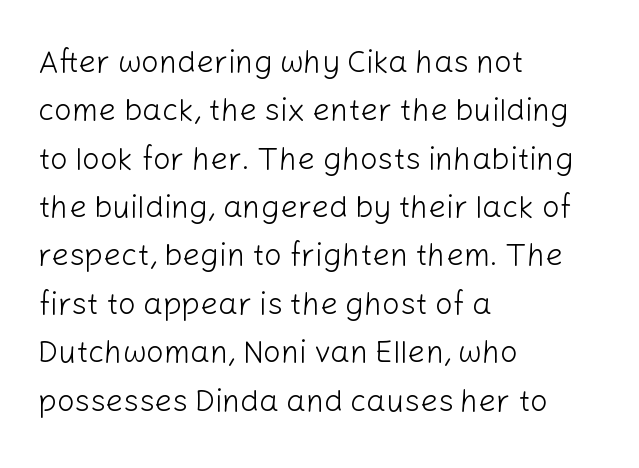
Does the lettering tilt? It doesn't — this is upright. Underlining? Definitely not there. There is no visible air inserted between adjacent glyphs. The lines sit at an ordinary, default distance from one another. Typeset ragged right — the left edge is the straight one. Do the characters align in a grid? No, the font is proportional.
